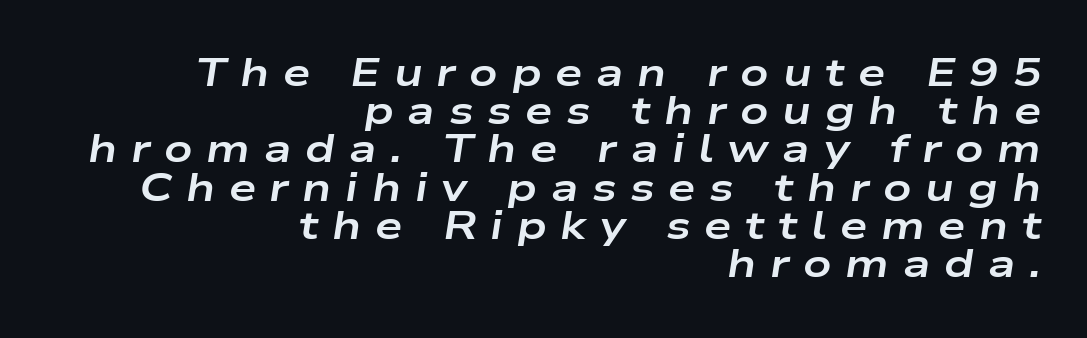
The image shows 39 px bold, wide type, italic (leaning right); set right-aligned, tight line spacing (0.98x), unusually wide letter spacing (+0.35 em), not underlined; low stroke contrast and a medium x-height.
